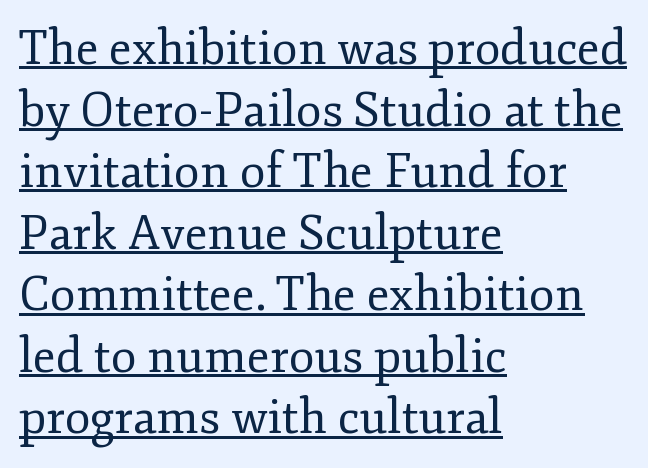
The image shows 47 px regular-weight serif type, upright; set left-aligned, normal line spacing (1.31x), normal letter spacing, underlined; low stroke contrast and a small x-height.
